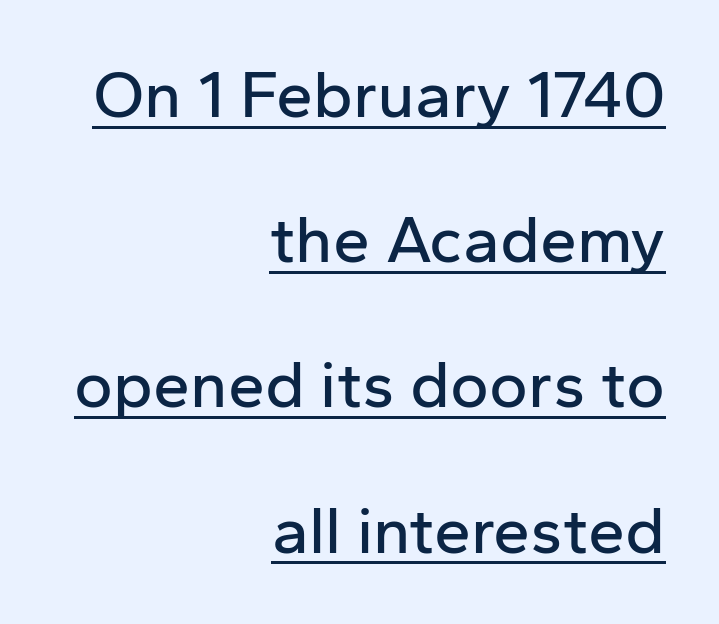
{"serif": "no", "italic": "no", "width": "normal", "stroke_contrast": "low", "x_height": "medium", "monospaced": "no", "underline": "yes", "align": "right", "line_spacing": "loose", "line_spacing_ratio": 2.2, "letter_spacing": "normal", "letter_spacing_em": 0.0, "glyph_px": 66}
